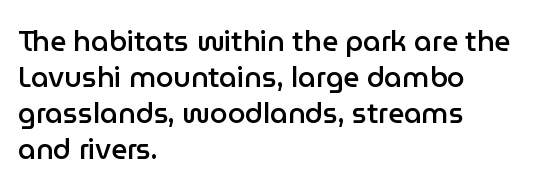
Q: Is the text bold? A: Semi-bold.
Q: Is the text italic (slanted)? A: No, it is upright.
Q: Is the typeface a serif or a sans-serif typeface? A: Sans-serif.
Q: Is the text underlined? A: No.
Q: How is the paragraph aligned? A: Left-aligned.
Q: Is the spacing between letters normal or unusually wide? A: Normal.
Q: Is the spacing between lines tight, normal or loose? A: Normal.
Q: Width (condensed, normal, or wide)? A: Normal.
Q: Stroke contrast? A: Low.
Q: x-height? A: Medium.
Q: Monospaced? A: No.
